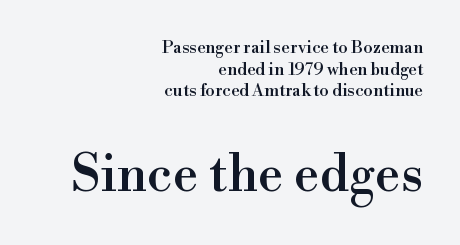
Q: Is the text italic (slanted)? A: No, it is upright.
Q: Is the typeface a serif or a sans-serif typeface? A: Serif.
Q: Is the text underlined? A: No.
Q: How is the paragraph aligned? A: Right-aligned.
Q: Is the spacing between letters normal or unusually wide? A: Normal.
Q: Is the spacing between lines tight, normal or loose? A: Normal.
Q: Which block of text is set in a larger size, the first (top) or the second (bottom)? A: The second (bottom) one.
Q: Width (condensed, normal, or wide)? A: Normal.
Q: x-height? A: Small.
Q: Monospaced? A: No.
